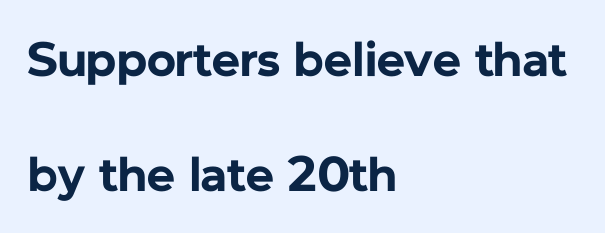
Q: Is the text bold? A: Yes.
Q: Is the text italic (slanted)? A: No, it is upright.
Q: Is the typeface a serif or a sans-serif typeface? A: Sans-serif.
Q: Is the text underlined? A: No.
Q: How is the paragraph aligned? A: Left-aligned.
Q: Is the spacing between letters normal or unusually wide? A: Normal.
Q: Is the spacing between lines tight, normal or loose? A: Loose.
Q: Width (condensed, normal, or wide)? A: Normal.
Q: Stroke contrast? A: Low.
Q: x-height? A: Medium.
Q: Monospaced? A: No.
